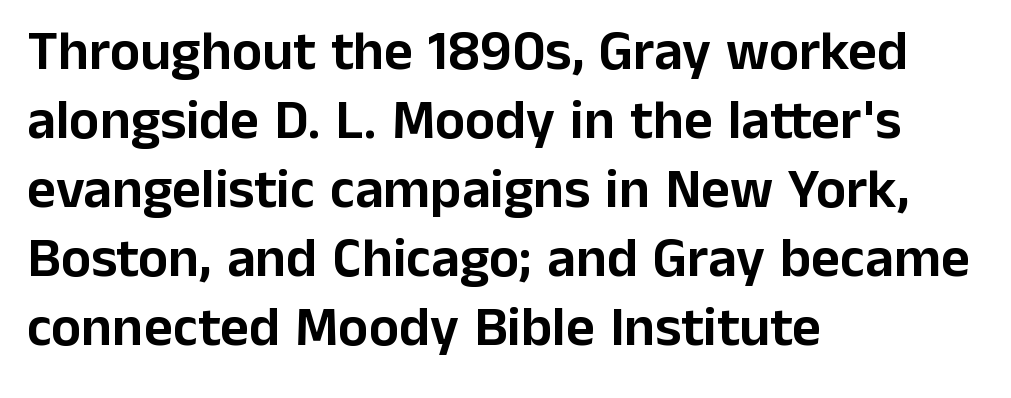
The image shows 56 px sans-serif type, upright; set left-aligned, line spacing 1.23x, normal letter spacing, not underlined; low stroke contrast and a medium x-height.
